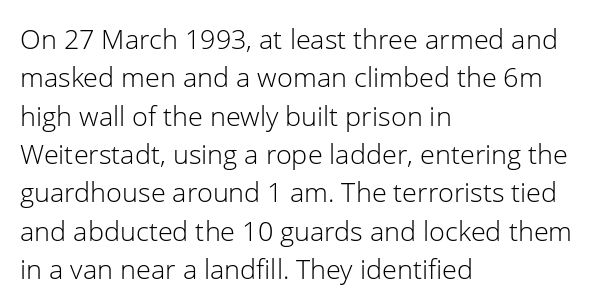
Q: Is the text bold? A: No.
Q: Is the text italic (slanted)? A: No, it is upright.
Q: Is the text underlined? A: No.
Q: How is the paragraph aligned? A: Left-aligned.
Q: Is the spacing between letters normal or unusually wide? A: Normal.
Q: Is the spacing between lines tight, normal or loose? A: Normal.
